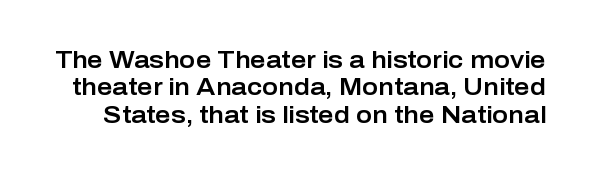
Q: Is the text italic (slanted)? A: No, it is upright.
Q: Is the text underlined? A: No.
Q: Is the spacing between letters normal or unusually wide? A: Normal.
Q: Is the spacing between lines tight, normal or loose? A: Tight.
